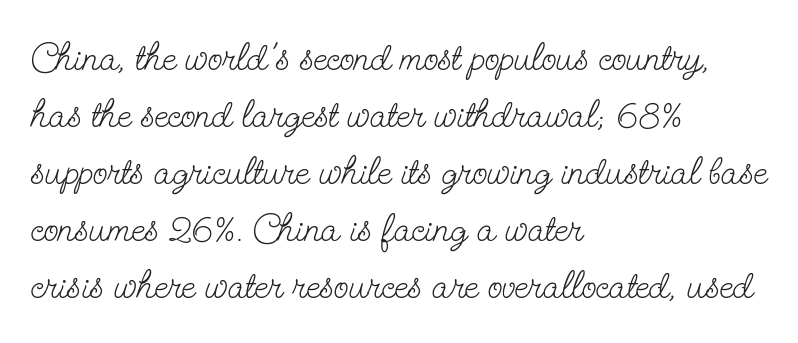
Q: Is the text bold? A: No.
Q: Is the text italic (slanted)? A: Yes.
Q: Is the typeface a serif or a sans-serif typeface? A: Serif.
Q: Is the text underlined? A: No.
Q: How is the paragraph aligned? A: Left-aligned.
Q: Is the spacing between letters normal or unusually wide? A: Normal.
Q: Is the spacing between lines tight, normal or loose? A: Normal.
Q: Width (condensed, normal, or wide)? A: Condensed.
Q: Stroke contrast? A: Low.
Q: x-height? A: Small.
Q: Monospaced? A: No.
